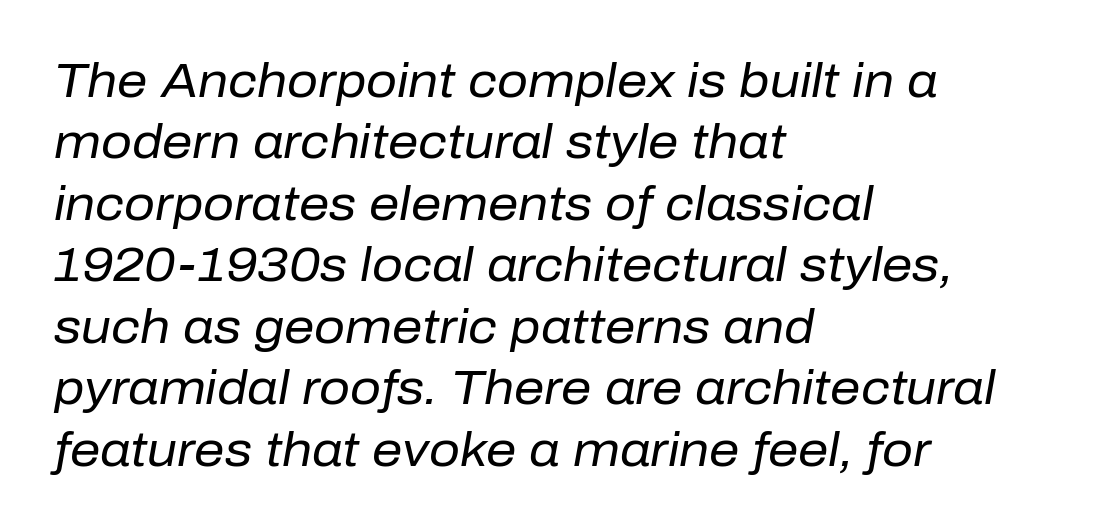
Q: Is the text bold? A: No.
Q: Is the text italic (slanted)? A: Yes, it leans right by about 10 degrees.
Q: Is the text underlined? A: No.
Q: How is the paragraph aligned? A: Left-aligned.
Q: Is the spacing between letters normal or unusually wide? A: Normal.
Q: Is the spacing between lines tight, normal or loose? A: Normal.
Q: Width (condensed, normal, or wide)? A: Normal.
Q: Stroke contrast? A: Low.
Q: x-height? A: Medium.
Q: Monospaced? A: No.
